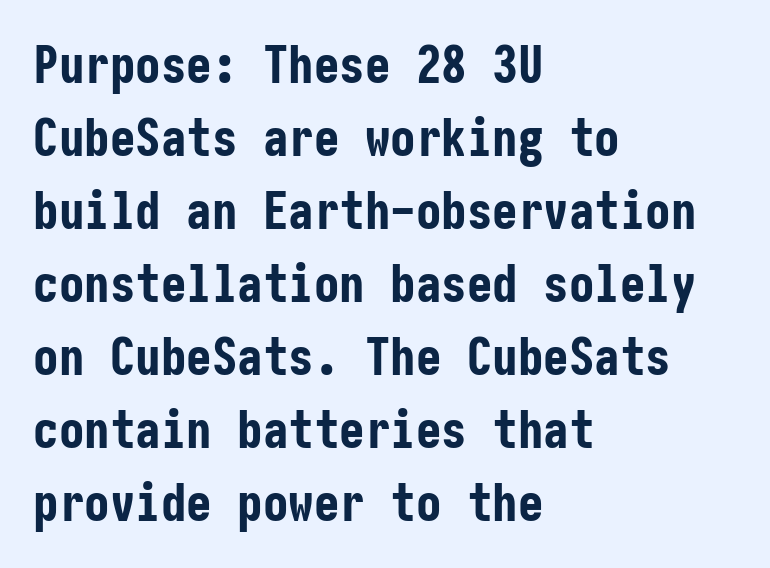
The image shows 51 px bold, condensed sans-serif type, upright; set left-aligned, normal line spacing (1.43x), normal letter spacing, not underlined; low stroke contrast and a medium x-height.
